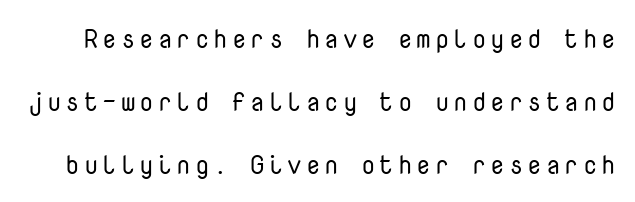
The image shows 26 px text type, upright; set loose line spacing (2.42x), not underlined.
